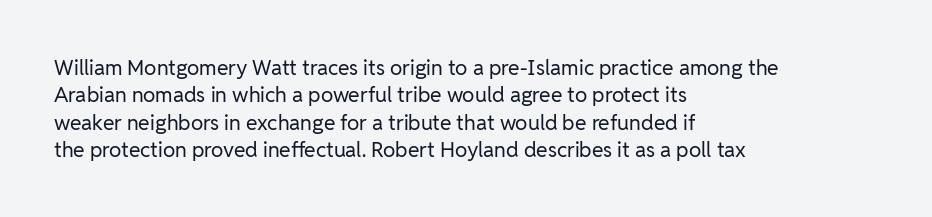
The image shows 21 px text type, upright; set left-aligned, normal line spacing (1.3x), normal letter spacing, not underlined.
